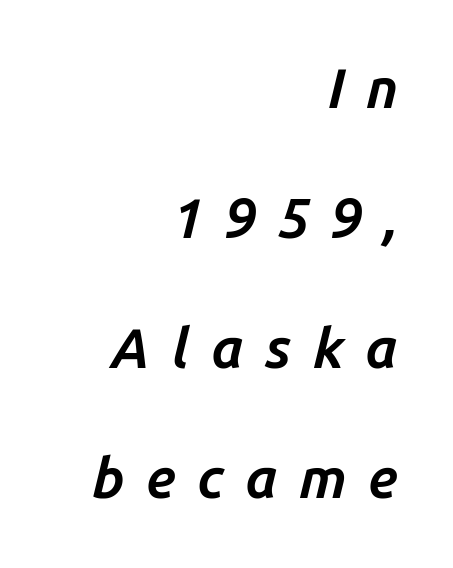
Q: Is the text bold? A: Yes.
Q: Is the text italic (slanted)? A: Yes, it leans right by about 14 degrees.
Q: Is the text underlined? A: No.
Q: How is the paragraph aligned? A: Right-aligned.
Q: Is the spacing between letters normal or unusually wide? A: Unusually wide.
Q: Is the spacing between lines tight, normal or loose? A: Loose.
Q: Width (condensed, normal, or wide)? A: Normal.
Q: Stroke contrast? A: Low.
Q: x-height? A: Medium.
Q: Monospaced? A: No.
